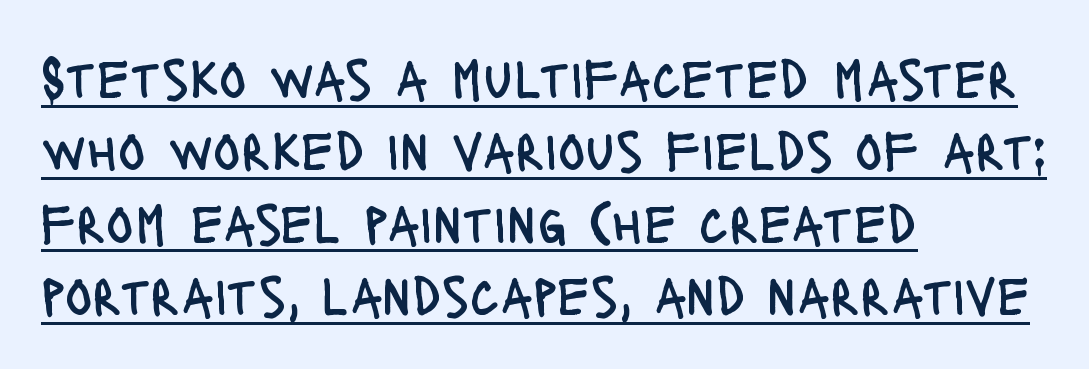
Q: Is the text bold? A: No.
Q: Is the text italic (slanted)? A: No, it is upright.
Q: Is the typeface a serif or a sans-serif typeface? A: Sans-serif.
Q: Is the text underlined? A: Yes.
Q: How is the paragraph aligned? A: Left-aligned.
Q: Is the spacing between letters normal or unusually wide? A: Normal.
Q: Is the spacing between lines tight, normal or loose? A: Normal.
Q: Width (condensed, normal, or wide)? A: Condensed.
Q: Stroke contrast? A: Low.
Q: x-height? A: Large.
Q: Monospaced? A: No.
